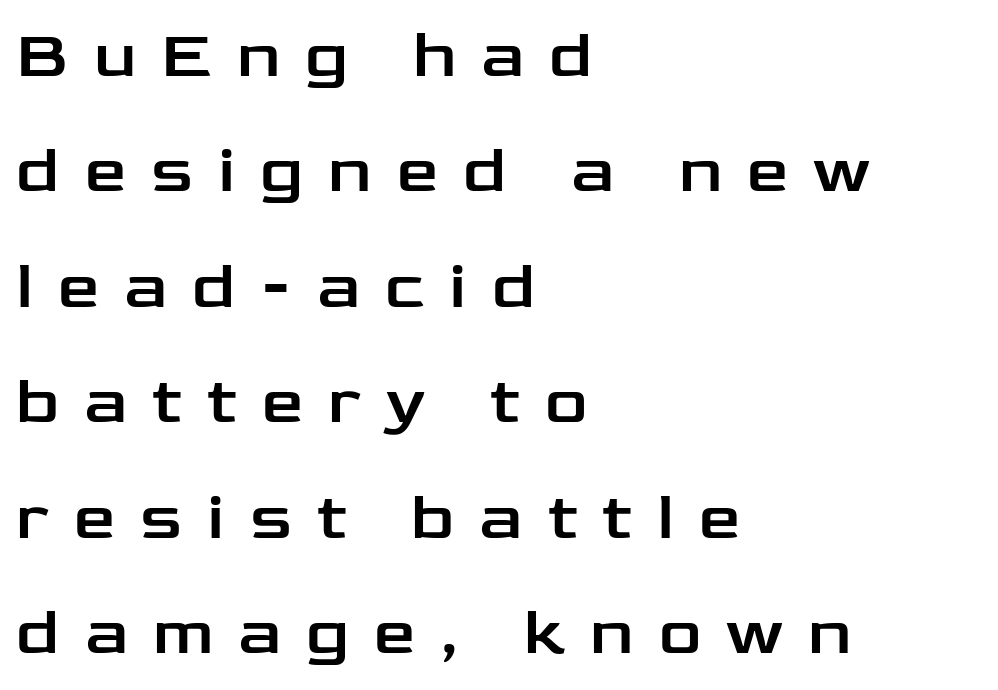
Every stem runs plumb, perpendicular to the baseline. Serif or sans? Sans — the stroke terminals are bare. This rendering features lettering with no underline. Each line starts at the same left margin while the right side varies. The letters advance in unequal steps, a hallmark of proportional type. A typesetter would call this heavily tracked-out type.
